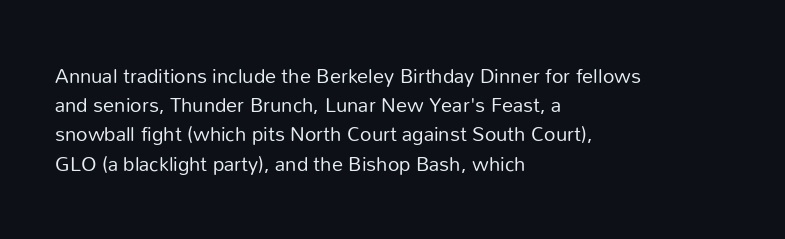
The image shows 20 px text type, upright; set left-aligned, normal line spacing (1.46x), normal letter spacing, not underlined.
